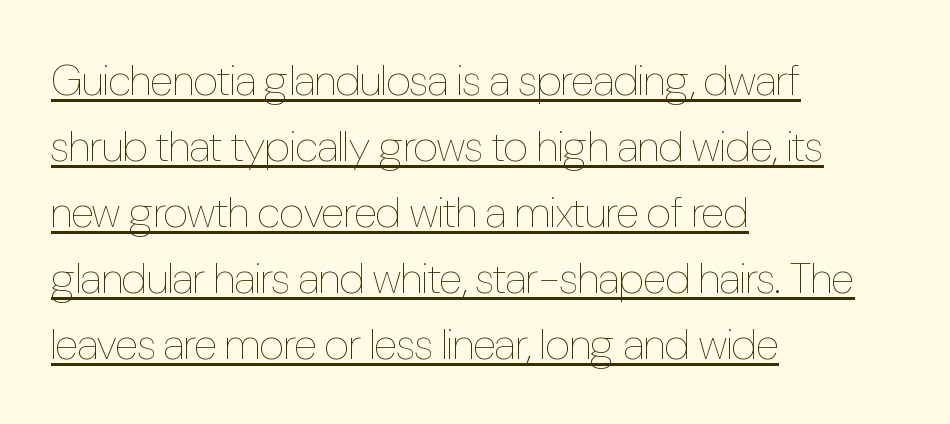
{"italic": "no", "bold": "no", "weight": "thin", "width": "condensed", "stroke_contrast": "low", "x_height": "medium", "monospaced": "no", "underline": "yes", "align": "left", "line_spacing": "normal", "line_spacing_ratio": 1.5, "letter_spacing": "normal", "letter_spacing_em": 0.0, "glyph_px": 44}
